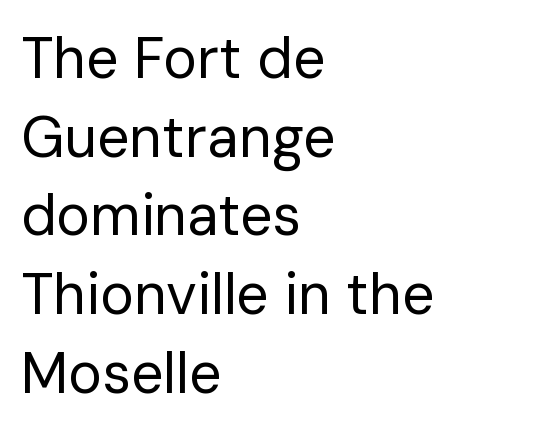
Horizontal bands of white between lines are of average thickness. This rendering leaves character spacing at its baseline value. The paragraph has a hard left edge and a soft right edge. If you drew a line through each stem, it would be perfectly vertical.
